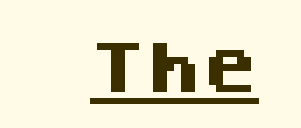
{"serif": "no", "italic": "no", "bold": "yes", "weight": "heavy", "width": "normal", "stroke_contrast": "medium", "x_height": "large", "monospaced": "no", "underline": "yes", "letter_spacing": "normal", "letter_spacing_em": 0.0, "glyph_px": 56}
